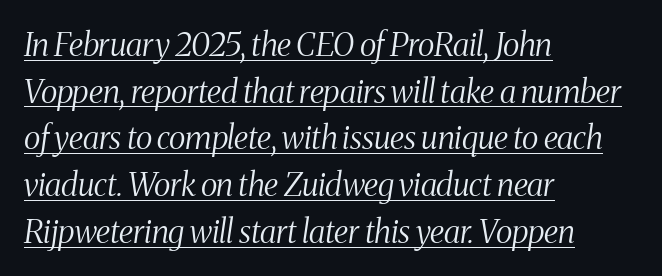
{"serif": "yes", "italic": "yes", "lean": "right", "slant_degrees": 8, "bold": "no", "weight": "light", "width": "condensed", "stroke_contrast": "medium", "x_height": "medium", "monospaced": "no", "underline": "yes", "align": "left", "line_spacing": "normal", "line_spacing_ratio": 1.46, "letter_spacing": "normal", "letter_spacing_em": 0.0, "glyph_px": 32}
